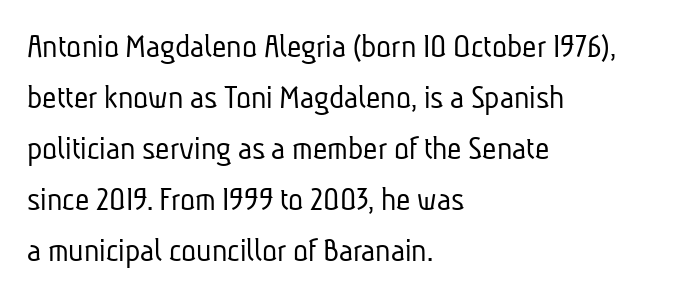
A quiet, ordinary-to-light weight characterises the typeface. Is this a sans? Yes — the strokes have no serifs. Observe the ordinary spacing: letters are neighbours, not strangers. Note the varied advance widths — an 'i' is clearly narrower than an 'm'. Reading down the block, your eye returns to a fixed left position each line. Lines of text with bare space underneath.
